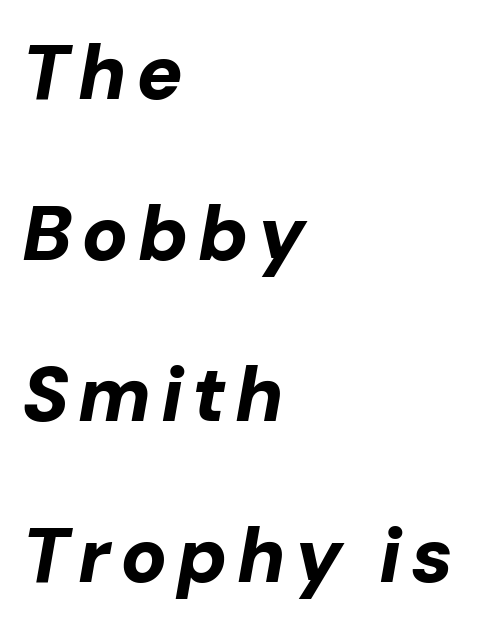
The image shows 77 px bold type, italic (leaning right); set left-aligned, loose line spacing (2.09x), not underlined; low stroke contrast and a medium x-height.
